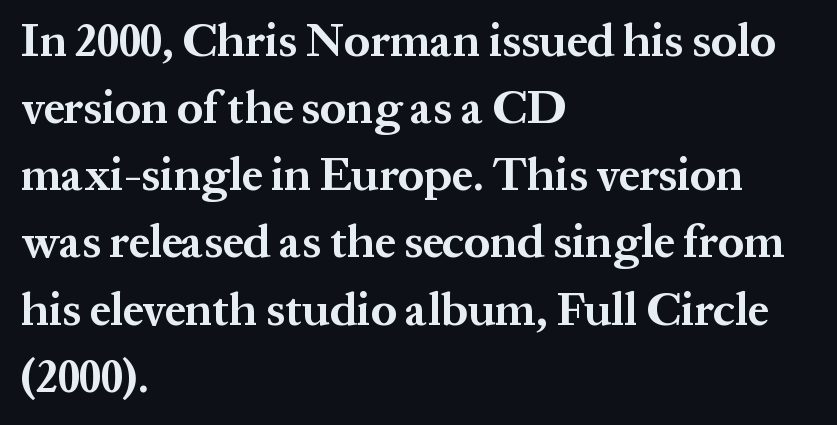
A serif font was chosen for this passage. Honestly, there is no underline to notice here at all. The passage shown has conventional tracking throughout. This sample keeps an unexceptional amount of space between lines. Caption: bold face, heavy strokes.
